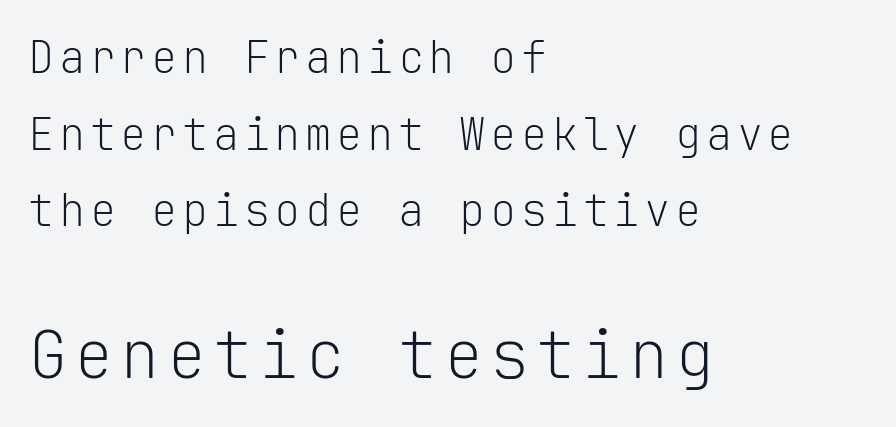
This sample has the even, mechanical cadence of fixed-width lettering. The block sitting lower on the canvas is the one with enlarged characters. This is the regular roman posture of the typeface. This rendering uses left alignment, leaving the right contour irregular. Is the stroke heavy? The answer is a plain regular-or-lighter.
